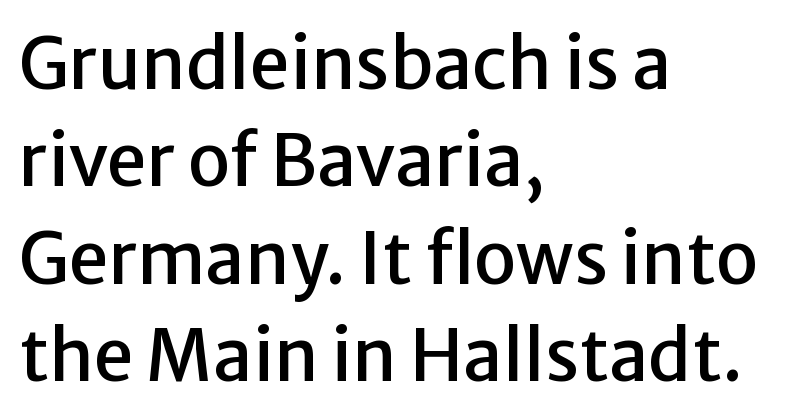
{"serif": "no", "italic": "no", "width": "normal", "stroke_contrast": "low", "x_height": "medium", "monospaced": "no", "underline": "no", "align": "left", "line_spacing": "normal", "line_spacing_ratio": 1.37, "letter_spacing": "normal", "letter_spacing_em": 0.0, "glyph_px": 71}
